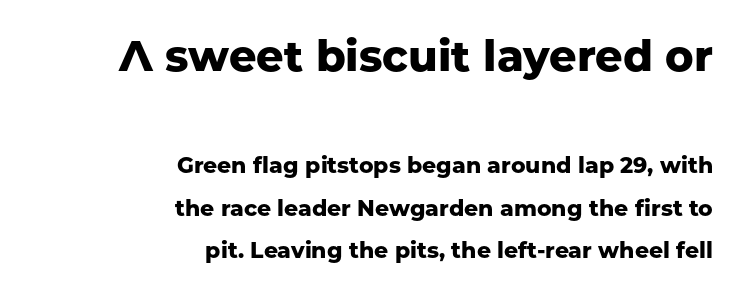
The image shows 43 px heavy sans-serif type, upright; set right-aligned, loose line spacing (1.93x), normal letter spacing, not underlined; the first (top) block is 1.95x larger; low stroke contrast and a medium x-height.
